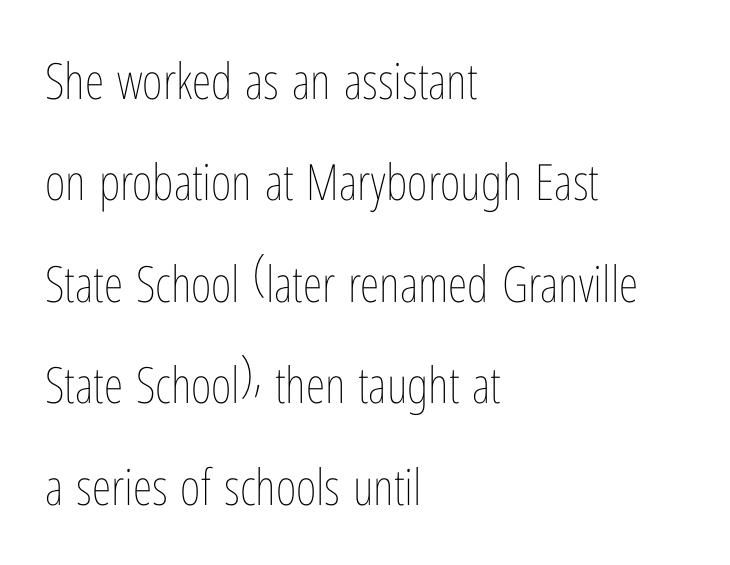
The image shows 50 px thin, condensed type, upright; set left-aligned, loose line spacing (2.03x), normal letter spacing, not underlined; low stroke contrast and a medium x-height.
